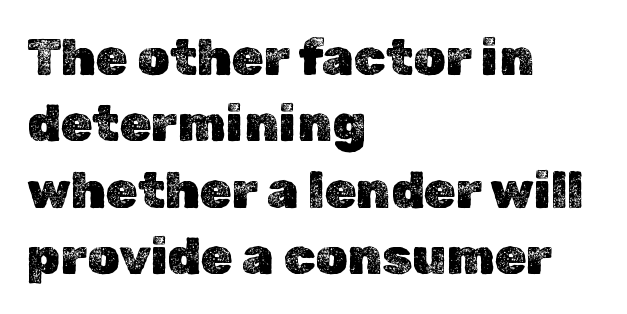
The image shows 51 px text type, upright; set left-aligned, normal line spacing (1.3x), normal letter spacing, not underlined; a medium x-height.
